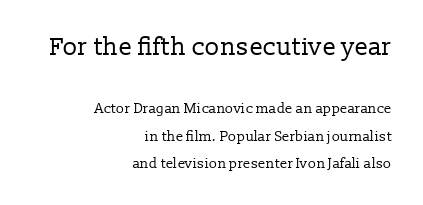
Q: Is the text bold? A: No.
Q: Is the text italic (slanted)? A: No, it is upright.
Q: Is the text underlined? A: No.
Q: How is the paragraph aligned? A: Right-aligned.
Q: Is the spacing between letters normal or unusually wide? A: Normal.
Q: Is the spacing between lines tight, normal or loose? A: Loose.
Q: Which block of text is set in a larger size, the first (top) or the second (bottom)? A: The first (top) one.
